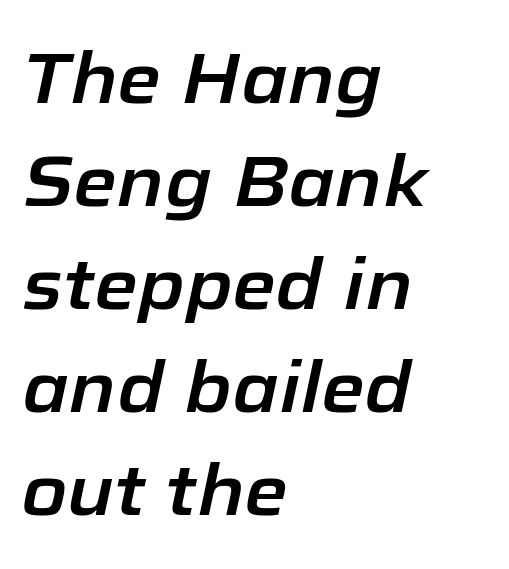
Q: Is the text italic (slanted)? A: Yes, it leans right by about 12 degrees.
Q: Is the text underlined? A: No.
Q: How is the paragraph aligned? A: Left-aligned.
Q: Is the spacing between letters normal or unusually wide? A: Normal.
Q: Is the spacing between lines tight, normal or loose? A: Normal.
Q: Width (condensed, normal, or wide)? A: Normal.
Q: Stroke contrast? A: Low.
Q: x-height? A: Medium.
Q: Monospaced? A: No.
